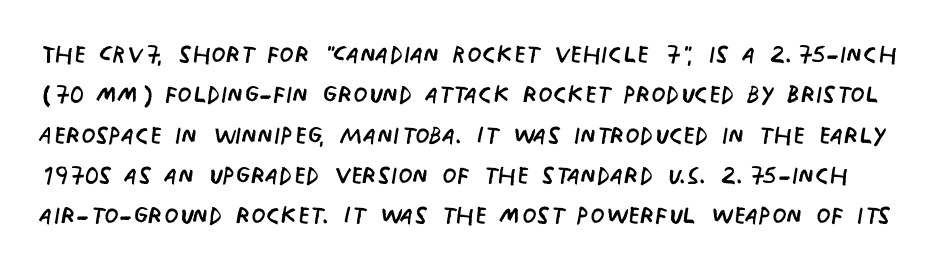
The image shows 33 px regular-weight, condensed sans-serif type; set line spacing 1.22x, normal letter spacing, not underlined; low stroke contrast and a large x-height.
